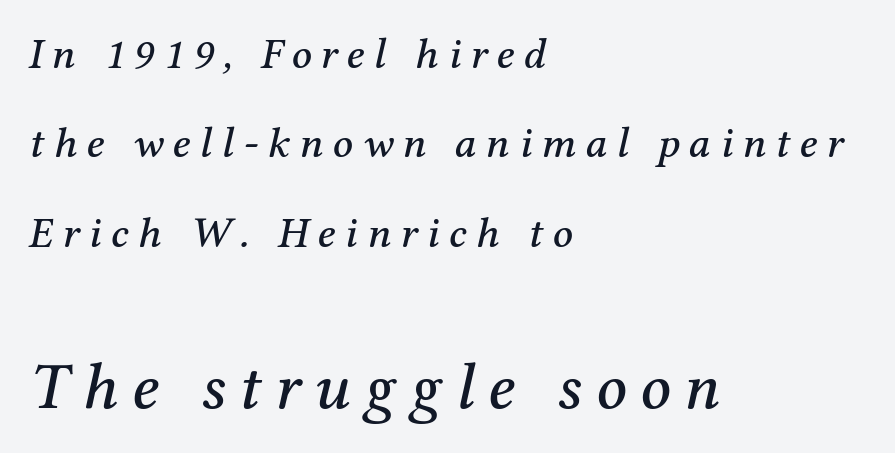
Q: Is the text italic (slanted)? A: Yes, it leans right by about 12 degrees.
Q: Is the typeface a serif or a sans-serif typeface? A: Serif.
Q: Is the text underlined? A: No.
Q: How is the paragraph aligned? A: Left-aligned.
Q: Is the spacing between letters normal or unusually wide? A: Unusually wide.
Q: Is the spacing between lines tight, normal or loose? A: Loose.
Q: Which block of text is set in a larger size, the first (top) or the second (bottom)? A: The second (bottom) one.
Q: Width (condensed, normal, or wide)? A: Normal.
Q: Stroke contrast? A: Medium.
Q: x-height? A: Medium.
Q: Monospaced? A: No.
